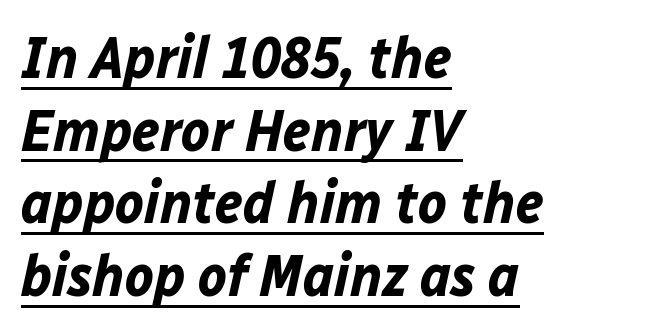
Q: Is the text bold? A: Yes.
Q: Is the text italic (slanted)? A: Yes, it leans right by about 12 degrees.
Q: Is the text underlined? A: Yes.
Q: How is the paragraph aligned? A: Left-aligned.
Q: Is the spacing between letters normal or unusually wide? A: Normal.
Q: Width (condensed, normal, or wide)? A: Normal.
Q: Stroke contrast? A: Low.
Q: x-height? A: Medium.
Q: Monospaced? A: No.
